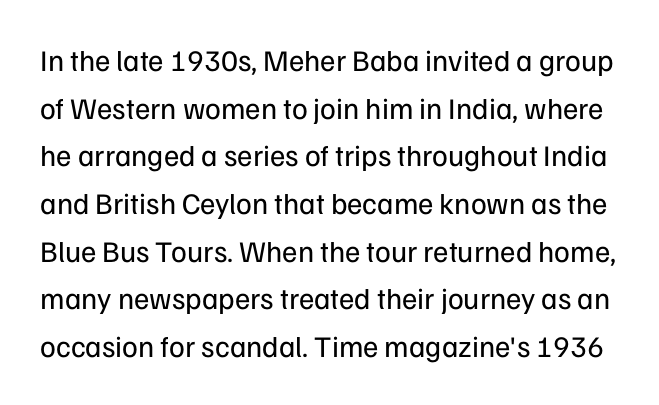
The image shows 30 px regular-weight sans-serif type, upright; set normal line spacing (1.59x), normal letter spacing, not underlined; low stroke contrast and a medium x-height.
